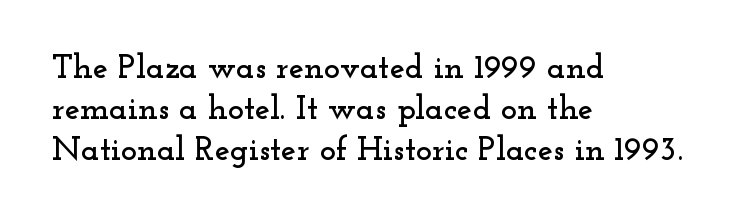
{"serif": "yes", "italic": "no", "width": "wide", "stroke_contrast": "low", "x_height": "small", "monospaced": "no", "underline": "no", "align": "left", "line_spacing_ratio": 1.21, "letter_spacing": "normal", "letter_spacing_em": 0.0, "glyph_px": 34}
